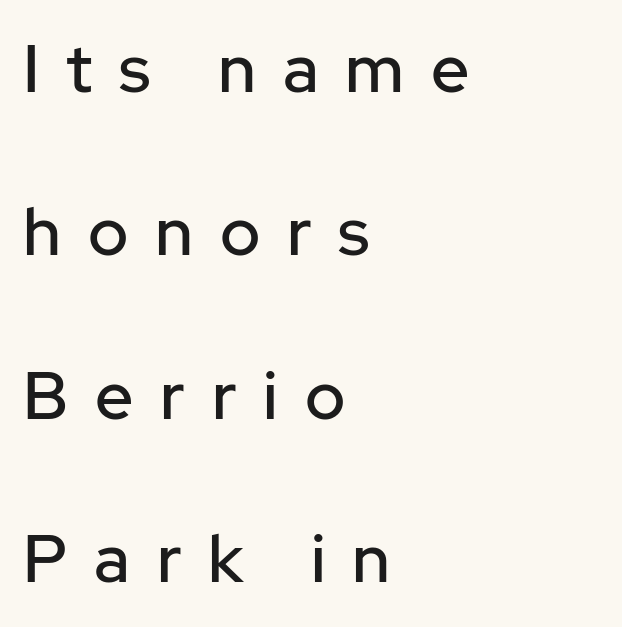
Q: Is the text italic (slanted)? A: No, it is upright.
Q: Is the typeface a serif or a sans-serif typeface? A: Sans-serif.
Q: Is the text underlined? A: No.
Q: How is the paragraph aligned? A: Left-aligned.
Q: Is the spacing between letters normal or unusually wide? A: Unusually wide.
Q: Is the spacing between lines tight, normal or loose? A: Loose.
Q: Width (condensed, normal, or wide)? A: Normal.
Q: Stroke contrast? A: Low.
Q: x-height? A: Medium.
Q: Monospaced? A: No.
